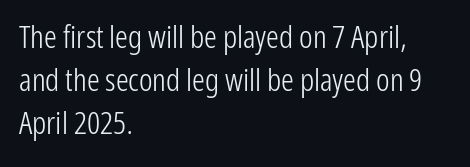
{"serif": "no", "italic": "no", "bold": "no", "weight": "light", "width": "condensed", "stroke_contrast": "low", "x_height": "medium", "monospaced": "no", "underline": "no", "align": "left", "line_spacing": "normal", "line_spacing_ratio": 1.34, "letter_spacing": "normal", "letter_spacing_em": 0.0, "glyph_px": 32}
